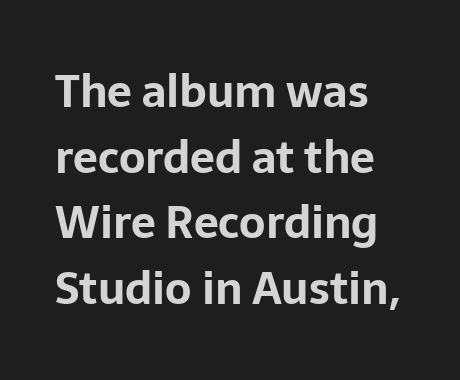
Typesetter's note: full bold, strokes at maximum text heaviness. One glance says typical: line gaps are just what's usual. The baseline area is clear. Font category for this specimen: sans-serif. Standard letterfit; no display-style spreading of the glyphs.
